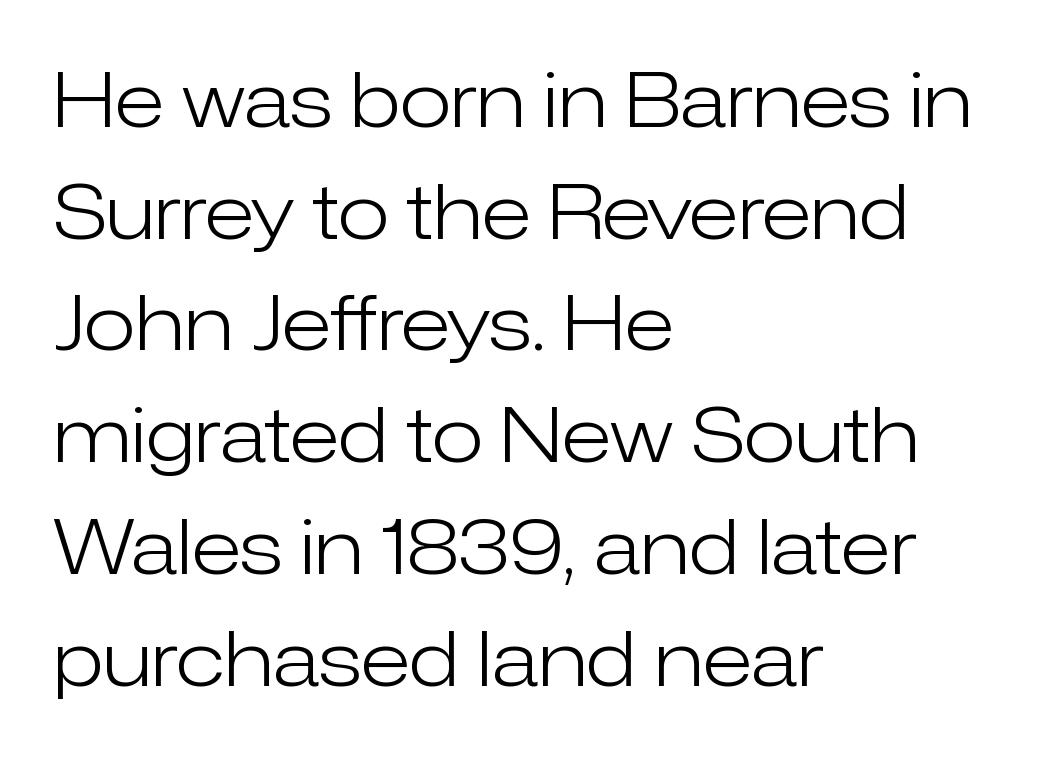
Q: Is the text bold? A: No.
Q: Is the text italic (slanted)? A: No, it is upright.
Q: Is the typeface a serif or a sans-serif typeface? A: Sans-serif.
Q: Is the text underlined? A: No.
Q: How is the paragraph aligned? A: Left-aligned.
Q: Is the spacing between letters normal or unusually wide? A: Normal.
Q: Is the spacing between lines tight, normal or loose? A: Normal.
Q: Width (condensed, normal, or wide)? A: Normal.
Q: Stroke contrast? A: Low.
Q: x-height? A: Medium.
Q: Monospaced? A: No.
